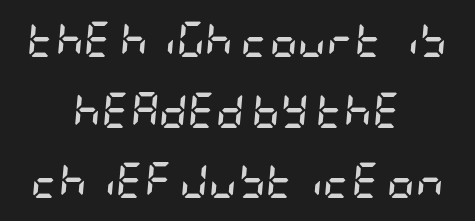
The image shows 35 px semibold, condensed type, italic (leaning right); set centered, loose line spacing (2.02x), normal letter spacing, not underlined; low stroke contrast and a large x-height.
